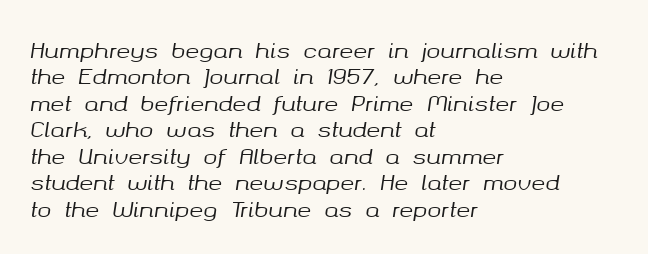
Teacher's note: observe the even left margin — that is flush-left alignment. Normally led — the rows are evenly, conventionally spaced. These lines keep a tight, regular rhythm from letter to letter. The passage shown leans; its letterforms are oblique. Quick note: underline off.
